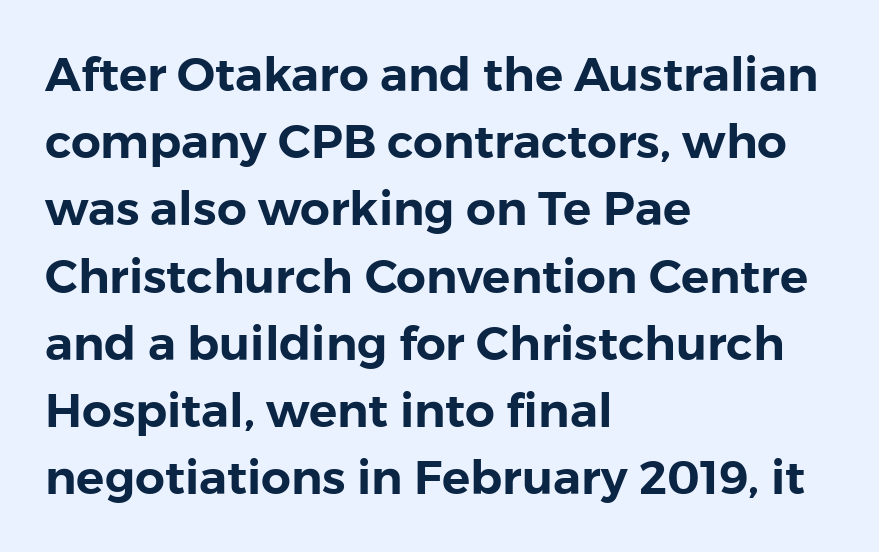
{"serif": "no", "italic": "no", "width": "normal", "stroke_contrast": "low", "x_height": "medium", "monospaced": "no", "underline": "no", "align": "left", "line_spacing": "normal", "line_spacing_ratio": 1.43, "letter_spacing": "normal", "letter_spacing_em": 0.0, "glyph_px": 47}
